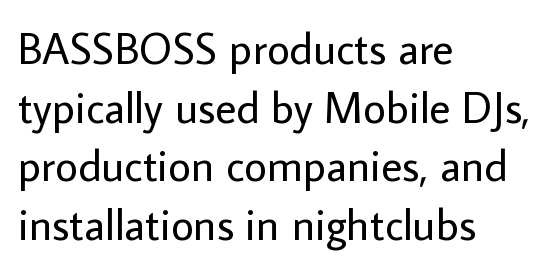
The typeface chosen for these lines omits serifs. Whoever set this chose a conventional vertical rhythm. Layout note: lines flush left. Think standard paragraph weight, or any step lighter than that. Spacing verdict: proportional, widths tailored to each character.
